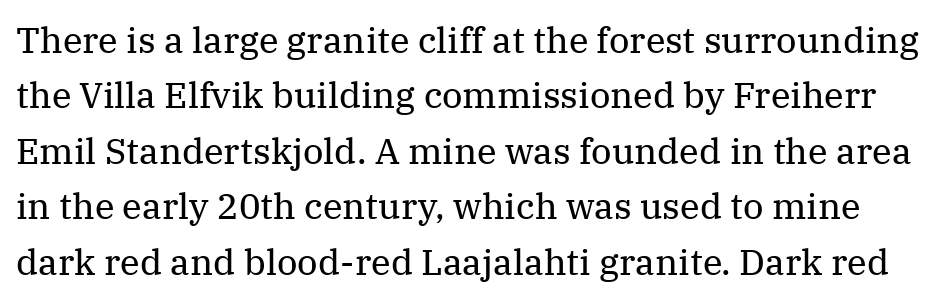
Q: Is the text bold? A: No.
Q: Is the text italic (slanted)? A: No, it is upright.
Q: Is the typeface a serif or a sans-serif typeface? A: Serif.
Q: Is the text underlined? A: No.
Q: Is the spacing between letters normal or unusually wide? A: Normal.
Q: Is the spacing between lines tight, normal or loose? A: Normal.
Q: Width (condensed, normal, or wide)? A: Normal.
Q: Stroke contrast? A: Medium.
Q: x-height? A: Medium.
Q: Monospaced? A: No.
